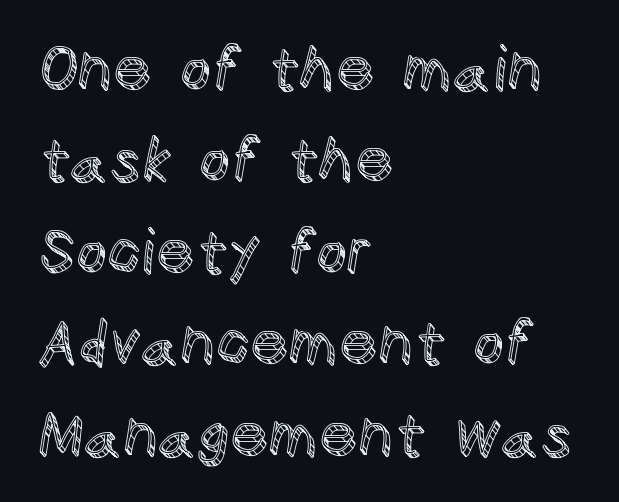
Q: Is the text italic (slanted)? A: Yes.
Q: Is the text underlined? A: No.
Q: How is the paragraph aligned? A: Left-aligned.
Q: Is the spacing between letters normal or unusually wide? A: Normal.
Q: Is the spacing between lines tight, normal or loose? A: Normal.
Q: Width (condensed, normal, or wide)? A: Normal.
Q: x-height? A: Large.
Q: Monospaced? A: No.
